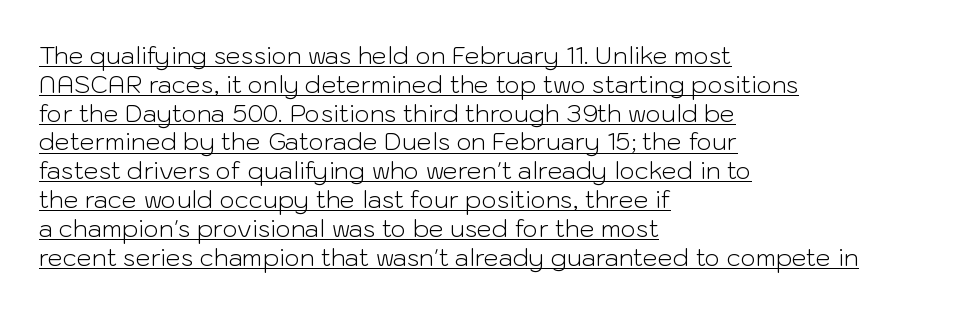
The type sits square on the baseline with zero lean. Nothing heavy about these letters — not bold at all. Notice how the passage keeps a crisp vertical edge on the left only. This rendering features underlined lettering.
